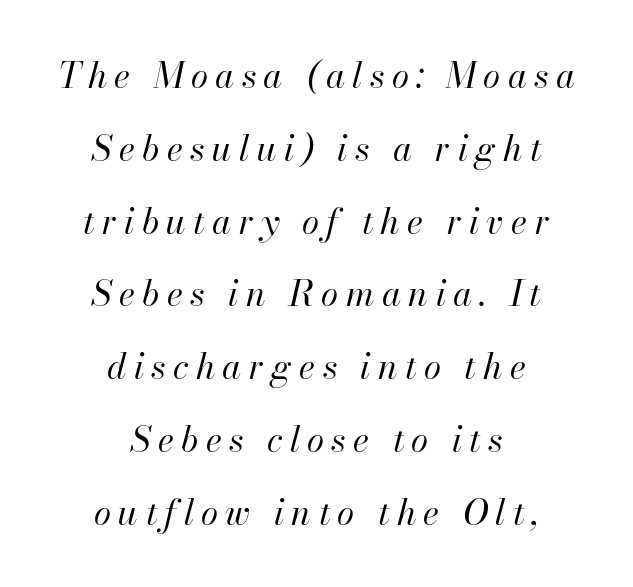
The image shows 35 px regular-weight type, italic (leaning right); set centered, loose line spacing (2.08x), unusually wide letter spacing (+0.21 em), not underlined; high stroke contrast and a small x-height.
